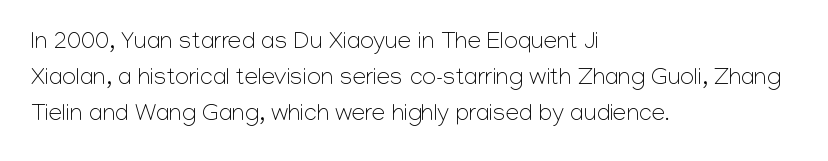
Q: Is the text bold? A: No.
Q: Is the text italic (slanted)? A: No, it is upright.
Q: Is the text underlined? A: No.
Q: How is the paragraph aligned? A: Left-aligned.
Q: Is the spacing between letters normal or unusually wide? A: Normal.
Q: Is the spacing between lines tight, normal or loose? A: Normal.
